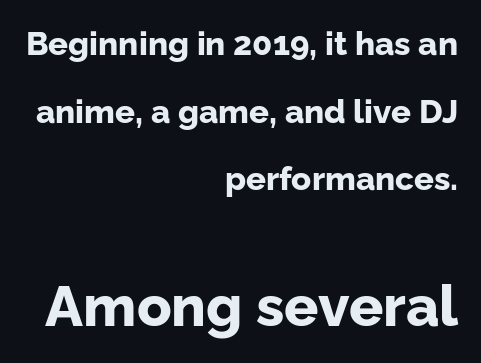
{"serif": "no", "italic": "no", "bold": "yes", "weight": "bold", "width": "normal", "stroke_contrast": "low", "x_height": "medium", "monospaced": "no", "underline": "no", "align": "right", "line_spacing": "loose", "line_spacing_ratio": 2.05, "letter_spacing": "normal", "letter_spacing_em": 0.0, "larger_block": "second", "size_ratio": 1.73, "glyph_px": 57}
